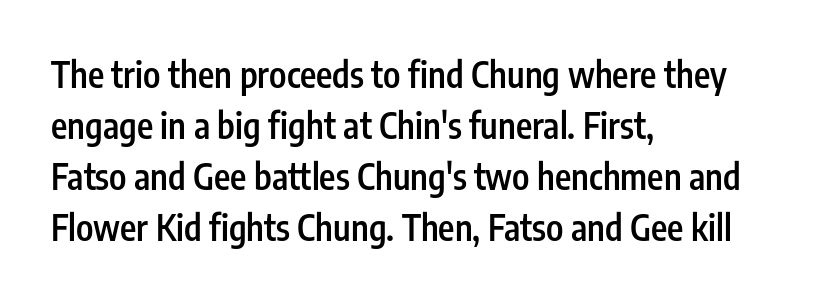
The image shows 35 px semibold, condensed sans-serif type, upright; set left-aligned, normal line spacing (1.46x), normal letter spacing, not underlined; low stroke contrast and a medium x-height.
